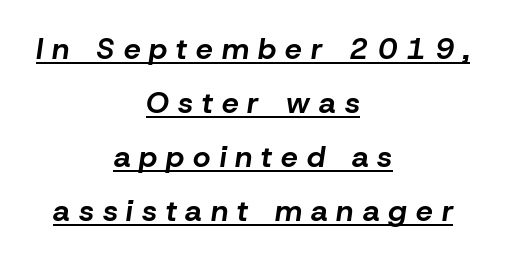
Quick note: underline on. This sample has the flowing, uneven cadence of proportional lettering. Each line is balanced around a shared central axis. The lettering tilts uniformly, giving the passage an italic look. Plenty of ink on the page — the face is bold. Short note: letters widely spaced.
